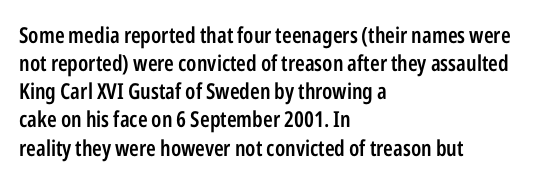
{"italic": "no", "bold": "semi", "underline": "no", "align": "left", "line_spacing": "normal", "line_spacing_ratio": 1.28, "letter_spacing": "normal", "letter_spacing_em": 0.0, "glyph_px": 22}
